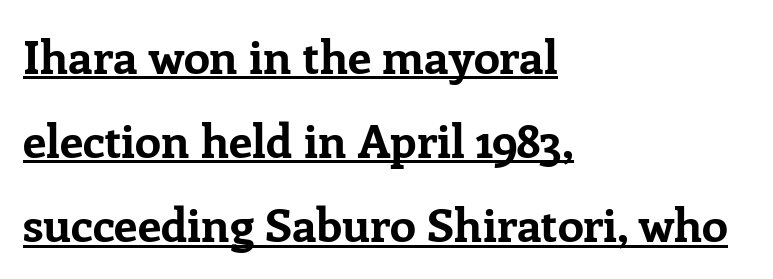
The image shows 47 px bold serif type, upright; set left-aligned, line spacing 1.79x, normal letter spacing, underlined; low stroke contrast and a medium x-height.
